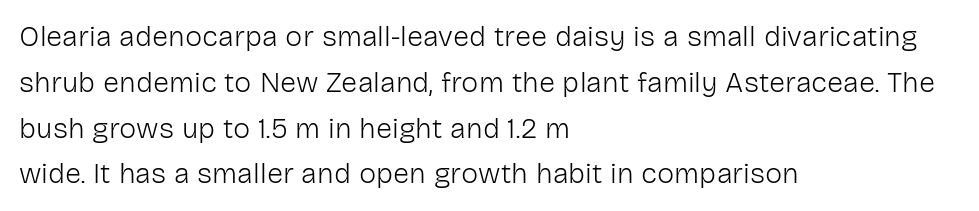
Q: Is the text bold? A: No.
Q: Is the text italic (slanted)? A: No, it is upright.
Q: Is the typeface a serif or a sans-serif typeface? A: Sans-serif.
Q: Is the text underlined? A: No.
Q: How is the paragraph aligned? A: Left-aligned.
Q: Is the spacing between letters normal or unusually wide? A: Normal.
Q: Is the spacing between lines tight, normal or loose? A: Normal.
Q: Width (condensed, normal, or wide)? A: Normal.
Q: Stroke contrast? A: Low.
Q: x-height? A: Medium.
Q: Monospaced? A: No.
